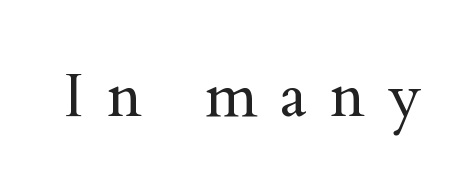
{"serif": "yes", "italic": "no", "bold": "no", "weight": "regular", "width": "normal", "stroke_contrast": "medium", "x_height": "small", "monospaced": "no", "underline": "no", "letter_spacing": "wide", "letter_spacing_em": 0.37, "glyph_px": 62}
